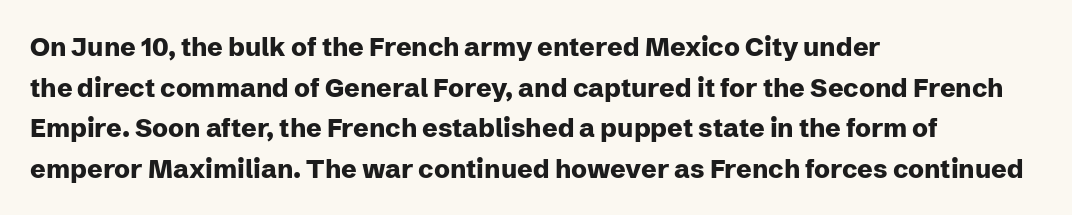
{"italic": "no", "bold": "yes", "underline": "no", "align": "left", "line_spacing": "normal", "line_spacing_ratio": 1.56, "letter_spacing": "normal", "letter_spacing_em": 0.0, "glyph_px": 26}
